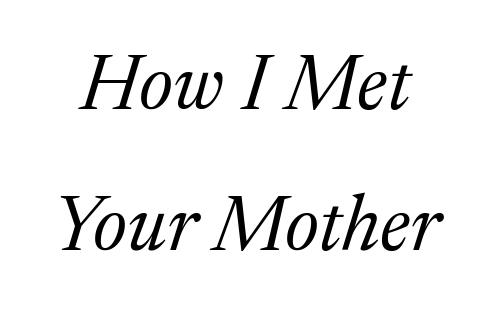
{"serif": "yes", "italic": "yes", "lean": "right", "slant_degrees": 17, "bold": "no", "weight": "regular", "width": "normal", "stroke_contrast": "medium", "x_height": "medium", "monospaced": "no", "underline": "no", "line_spacing_ratio": 1.81, "letter_spacing": "normal", "letter_spacing_em": 0.0, "glyph_px": 78}
